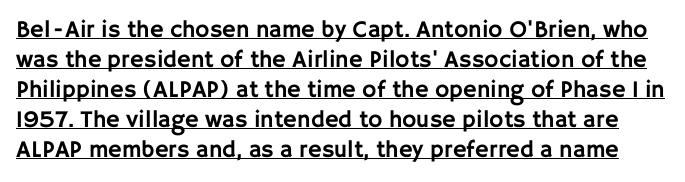
If you measured baseline to baseline, you'd find a middling distance. This sample carries an underscore along the baseline area. Glyph-to-glyph distance matches everyday printed text. Is there any slant? The stems are plumb.
